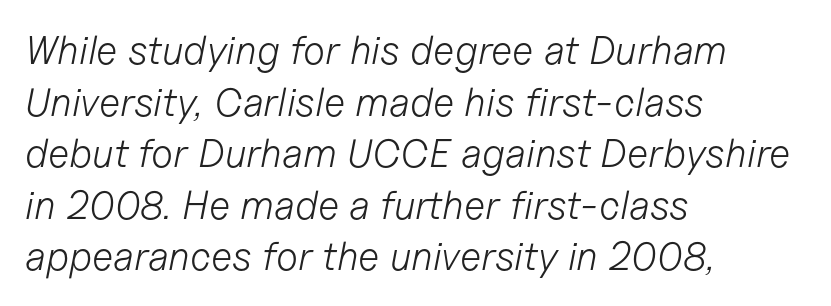
{"italic": "yes", "lean": "right", "slant_degrees": 11, "bold": "no", "weight": "light", "width": "normal", "stroke_contrast": "low", "x_height": "medium", "monospaced": "no", "underline": "no", "align": "left", "line_spacing": "normal", "line_spacing_ratio": 1.29, "letter_spacing": "normal", "letter_spacing_em": 0.0, "glyph_px": 40}
